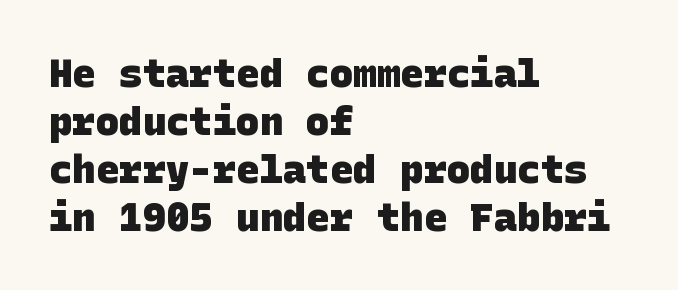
Horizontally, the lines are justified to the leading edge only. Only glyphs here, with clear space below each row. To sum up the face: it is a sans, with no serifs. The horizontal fit of the characters is conventional and even.
